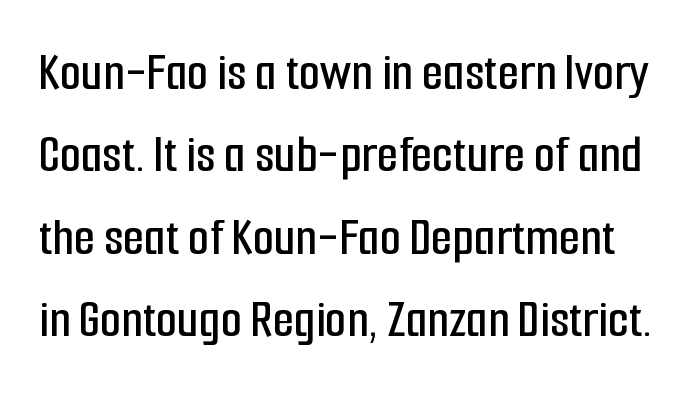
Q: Is the text italic (slanted)? A: No, it is upright.
Q: Is the typeface a serif or a sans-serif typeface? A: Sans-serif.
Q: Is the text underlined? A: No.
Q: Is the spacing between letters normal or unusually wide? A: Normal.
Q: Is the spacing between lines tight, normal or loose? A: Normal.
Q: Width (condensed, normal, or wide)? A: Condensed.
Q: Stroke contrast? A: Low.
Q: x-height? A: Medium.
Q: Monospaced? A: No.
